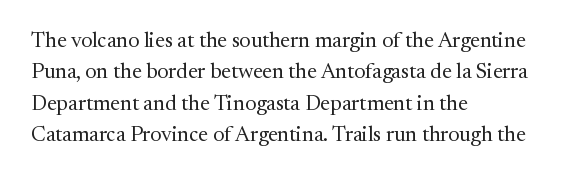
The image shows 21 px text type, upright; set left-aligned, normal line spacing (1.5x), normal letter spacing, not underlined.
